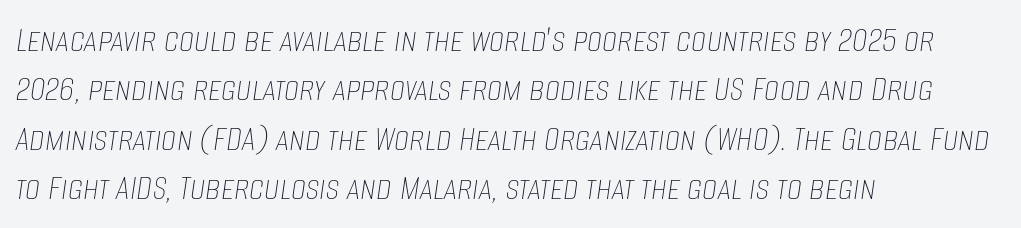
The rendering uses natural spacing where letterforms have individual widths. Slant detected: the letters are inclined. No word sits above an underline. How are the letters spaced? Ordinarily, with no added tracking. Students, observe: this is what conventionally led text looks like. Alignment: flush left.
